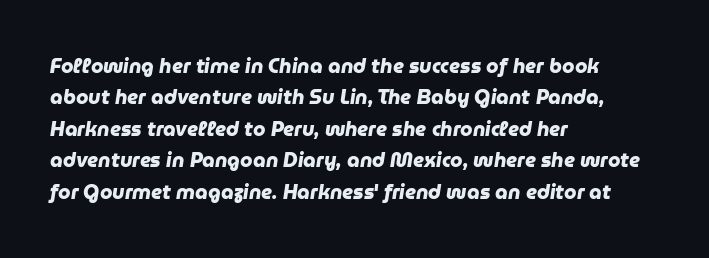
The image shows 20 px bold type; set left-aligned, normal line spacing (1.57x), normal letter spacing, not underlined.
